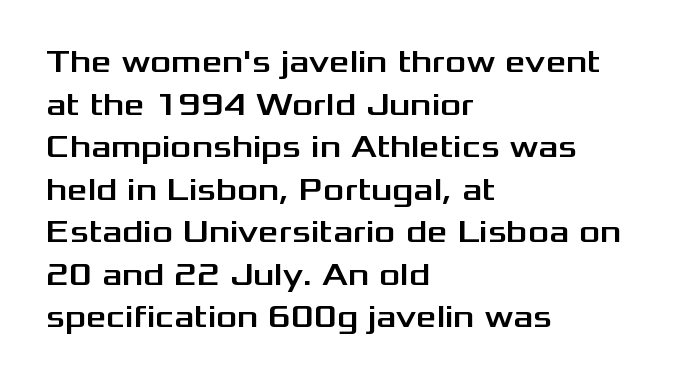
This sample has the flowing, uneven cadence of proportional lettering. Letter spacing: default. The ragged edge is on the right, which tells us the setting is flush left. Observe the absence of serifs on each vertical stroke in this sample.
